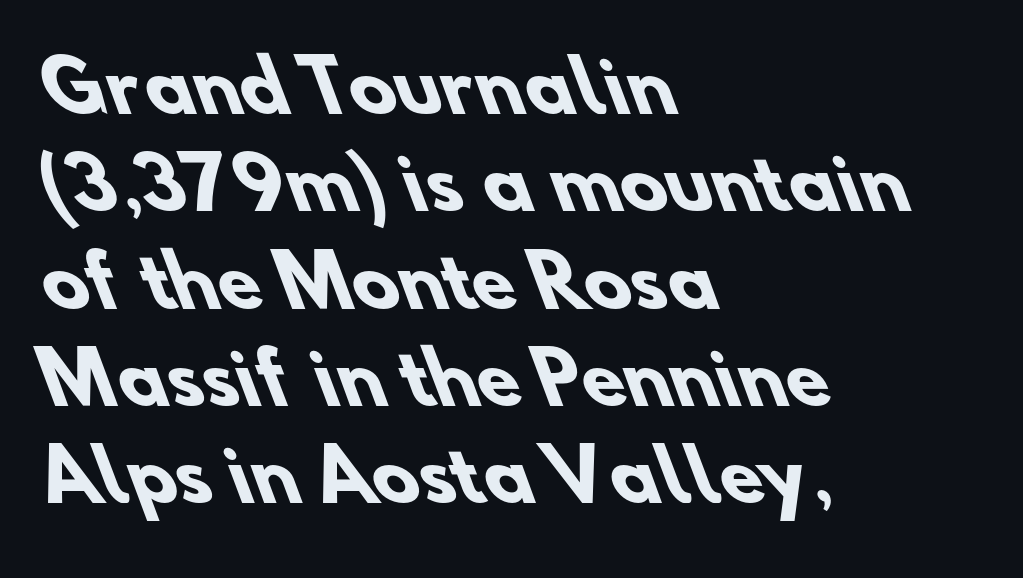
The image shows 70 px heavy sans-serif type; set left-aligned, normal line spacing (1.39x), normal letter spacing, not underlined; low stroke contrast and a small x-height.
